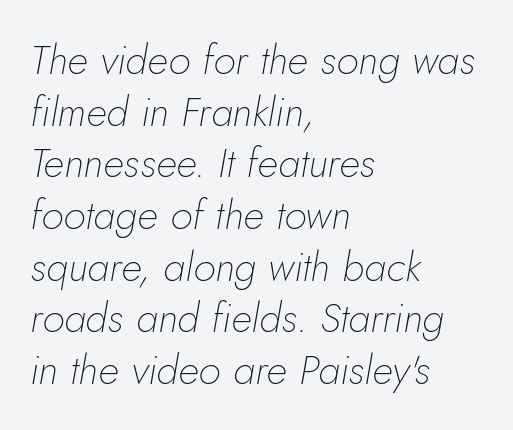
The horizontal fit of the characters is conventional and even. This rendering features lettering with no underline. There's an unmistakable incline to the writing here. Each letter keeps its own natural width here, so spacing adapts to shape. A quiet, ordinary-to-light weight characterises the typeface.
